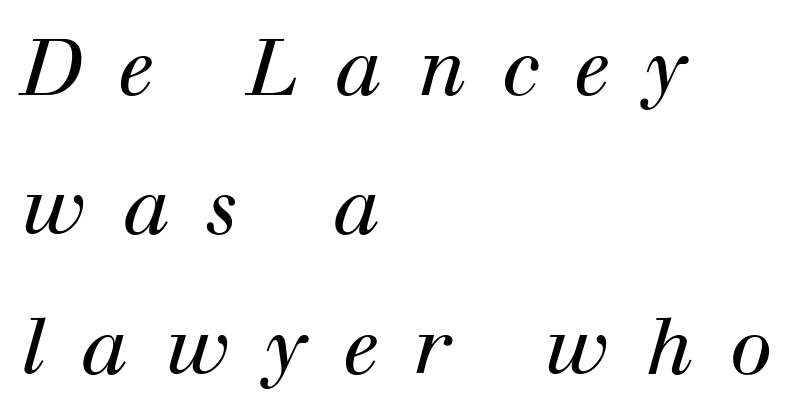
Q: Is the text bold? A: No.
Q: Is the text italic (slanted)? A: Yes, it leans right by about 12 degrees.
Q: Is the typeface a serif or a sans-serif typeface? A: Serif.
Q: Is the text underlined? A: No.
Q: How is the paragraph aligned? A: Left-aligned.
Q: Is the spacing between letters normal or unusually wide? A: Unusually wide.
Q: Width (condensed, normal, or wide)? A: Normal.
Q: Stroke contrast? A: High.
Q: x-height? A: Medium.
Q: Monospaced? A: No.
